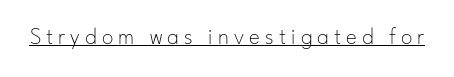
Q: Is the text bold? A: No.
Q: Is the text italic (slanted)? A: No, it is upright.
Q: Is the text underlined? A: Yes.
Q: Is the spacing between letters normal or unusually wide? A: Unusually wide.
